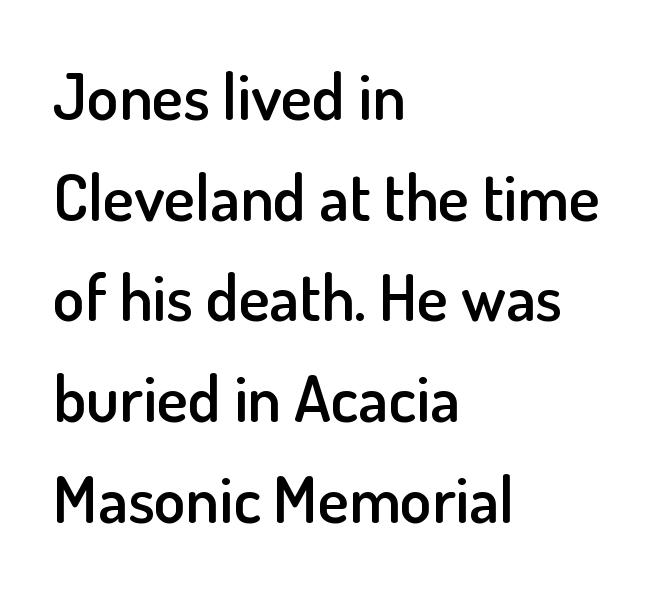
Compared with an ordinary text face, these strokes are moderately heavier — a semibold. The glyphs in this specimen are sans serif. Does the copy run flush right? No — it runs flush left. Regular leading.
